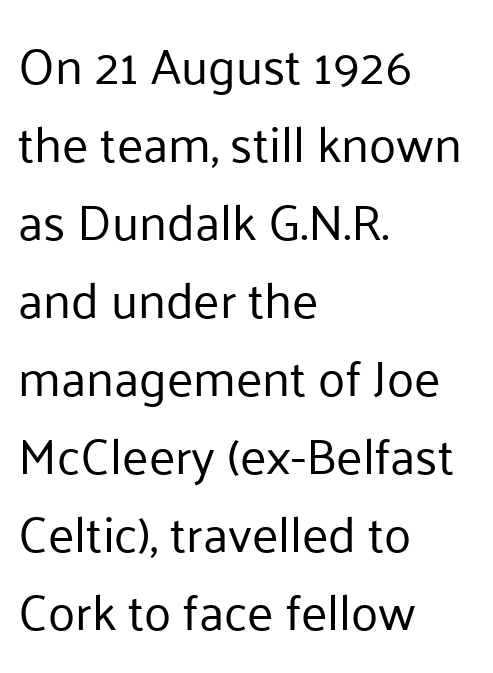
{"serif": "no", "italic": "no", "bold": "no", "weight": "regular", "width": "normal", "stroke_contrast": "low", "x_height": "medium", "monospaced": "no", "underline": "no", "align": "left", "line_spacing": "normal", "line_spacing_ratio": 1.56, "letter_spacing": "normal", "letter_spacing_em": 0.0, "glyph_px": 50}
